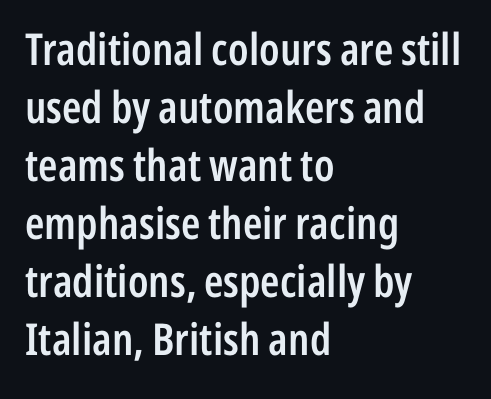
{"serif": "no", "italic": "no", "bold": "semi", "weight": "semibold", "width": "condensed", "stroke_contrast": "low", "x_height": "medium", "monospaced": "no", "underline": "no", "align": "left", "line_spacing": "normal", "line_spacing_ratio": 1.32, "letter_spacing": "normal", "letter_spacing_em": 0.0, "glyph_px": 44}
